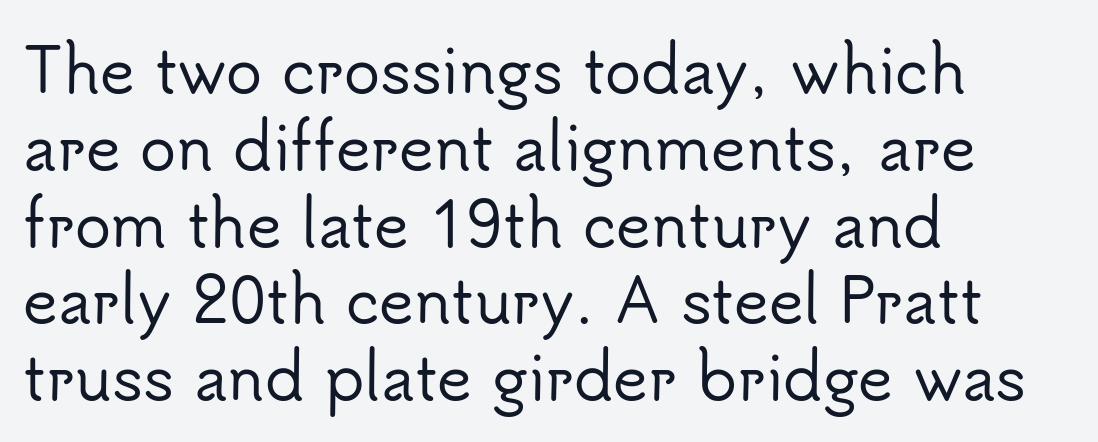
{"serif": "no", "italic": "no", "width": "normal", "stroke_contrast": "low", "x_height": "small", "monospaced": "no", "underline": "no", "align": "left", "line_spacing": "normal", "line_spacing_ratio": 1.28, "letter_spacing": "normal", "letter_spacing_em": 0.0, "glyph_px": 60}
